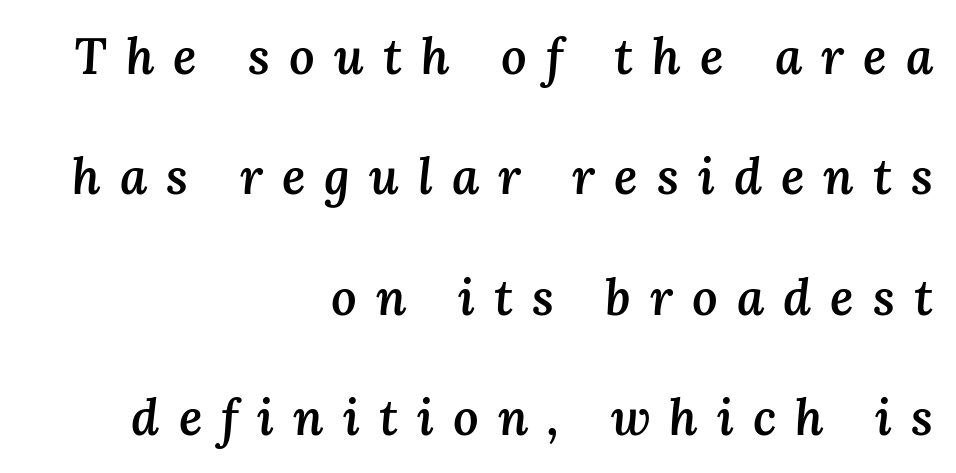
Q: Is the text bold? A: Semi-bold.
Q: Is the text italic (slanted)? A: Yes, it leans right by about 3 degrees.
Q: Is the text underlined? A: No.
Q: How is the paragraph aligned? A: Right-aligned.
Q: Is the spacing between letters normal or unusually wide? A: Unusually wide.
Q: Is the spacing between lines tight, normal or loose? A: Loose.
Q: Width (condensed, normal, or wide)? A: Normal.
Q: Stroke contrast? A: Medium.
Q: x-height? A: Medium.
Q: Monospaced? A: No.
